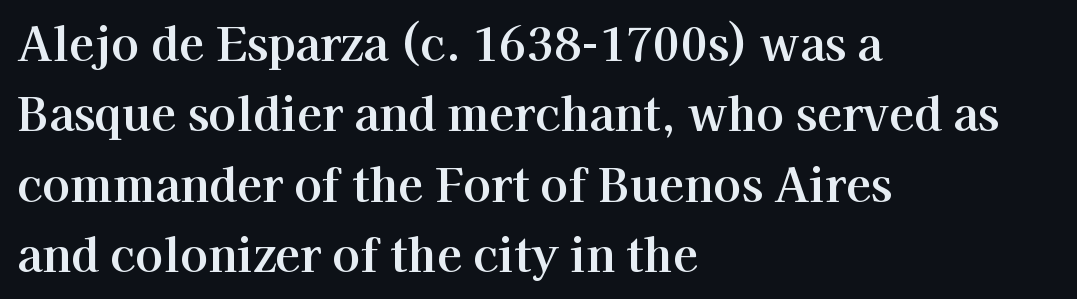
{"serif": "yes", "italic": "no", "width": "normal", "stroke_contrast": "high", "x_height": "medium", "monospaced": "no", "underline": "no", "align": "left", "line_spacing": "normal", "line_spacing_ratio": 1.53, "letter_spacing": "normal", "letter_spacing_em": 0.0, "glyph_px": 46}
